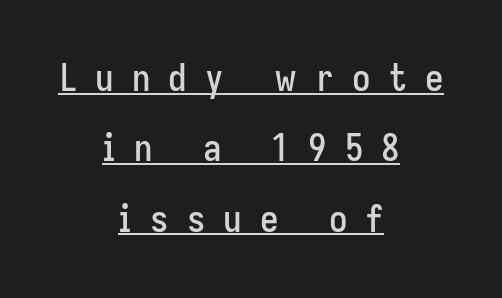
Q: Is the text italic (slanted)? A: No, it is upright.
Q: Is the typeface a serif or a sans-serif typeface? A: Sans-serif.
Q: Is the text underlined? A: Yes.
Q: How is the paragraph aligned? A: Centered.
Q: Is the spacing between letters normal or unusually wide? A: Unusually wide.
Q: Is the spacing between lines tight, normal or loose? A: Loose.
Q: Width (condensed, normal, or wide)? A: Condensed.
Q: Stroke contrast? A: Low.
Q: x-height? A: Medium.
Q: Monospaced? A: No.
